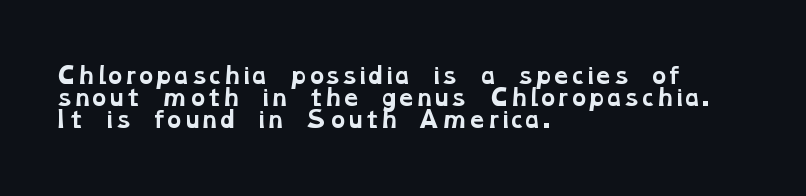
Q: Is the text bold? A: Yes.
Q: Is the text underlined? A: No.
Q: How is the paragraph aligned? A: Left-aligned.
Q: Is the spacing between letters normal or unusually wide? A: Normal.
Q: Is the spacing between lines tight, normal or loose? A: Tight.
